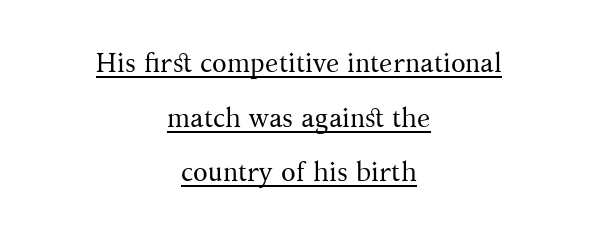
{"italic": "no", "bold": "no", "underline": "yes", "align": "center", "line_spacing": "loose", "line_spacing_ratio": 2.02, "letter_spacing": "normal", "letter_spacing_em": 0.0, "glyph_px": 27}
